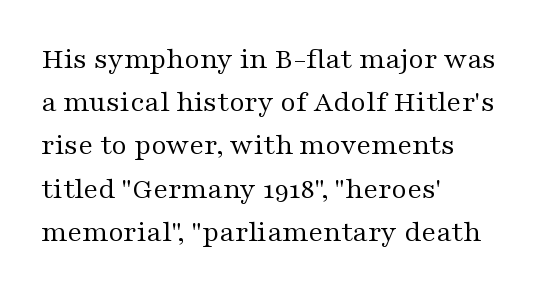
{"serif": "yes", "italic": "no", "bold": "no", "weight": "regular", "width": "wide", "stroke_contrast": "medium", "x_height": "medium", "monospaced": "no", "underline": "no", "align": "left", "line_spacing": "normal", "line_spacing_ratio": 1.44, "letter_spacing": "normal", "letter_spacing_em": 0.0, "glyph_px": 30}
